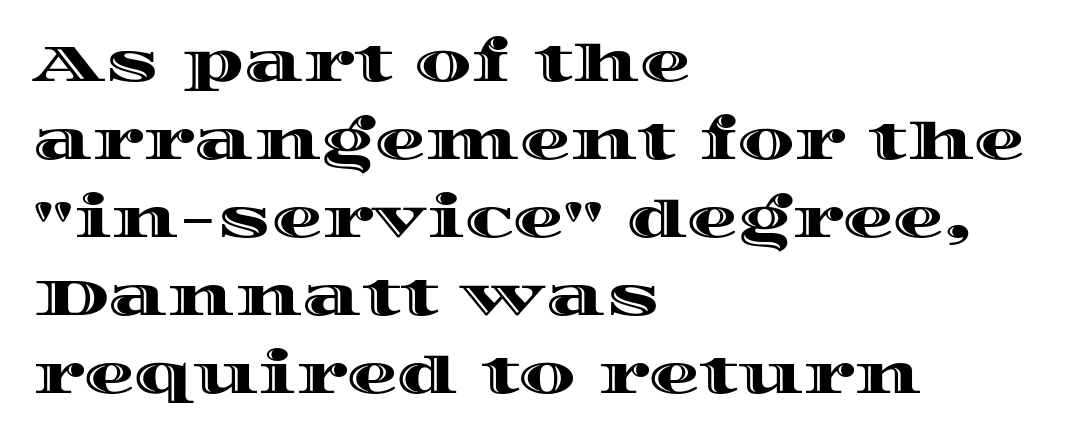
A typesetter would call this proportional, since set widths differ per character. Ordinary non-slanted type is in use. Line beginnings align vertically; line endings do not. Is there much room between lines? A standard amount, neither cramped nor airy. Compared with typical body copy, the letter spacing here is the same.
